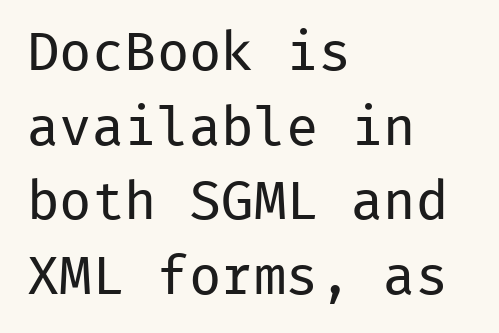
{"serif": "no", "italic": "no", "bold": "no", "weight": "regular", "width": "normal", "stroke_contrast": "low", "x_height": "medium", "monospaced": "yes", "underline": "no", "align": "left", "line_spacing": "normal", "line_spacing_ratio": 1.38, "letter_spacing": "normal", "letter_spacing_em": 0.0, "glyph_px": 54}
